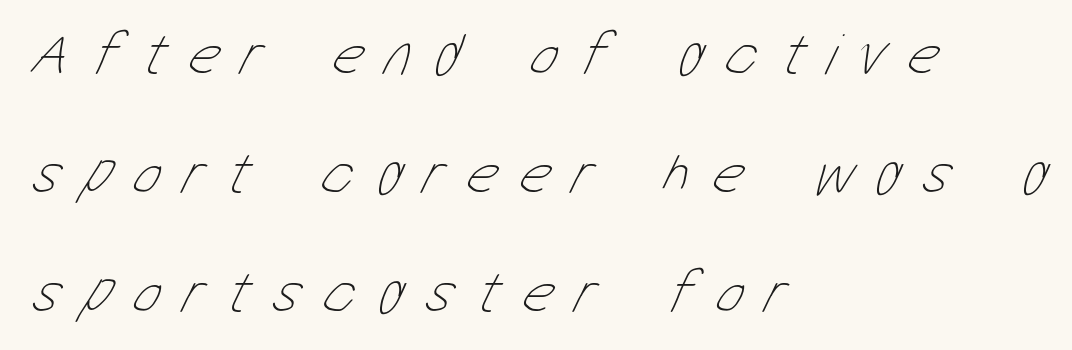
Q: Is the text bold? A: No.
Q: Is the text underlined? A: No.
Q: How is the paragraph aligned? A: Left-aligned.
Q: Is the spacing between letters normal or unusually wide? A: Unusually wide.
Q: Is the spacing between lines tight, normal or loose? A: Loose.
Q: Width (condensed, normal, or wide)? A: Condensed.
Q: Stroke contrast? A: Low.
Q: x-height? A: Medium.
Q: Monospaced? A: No.
